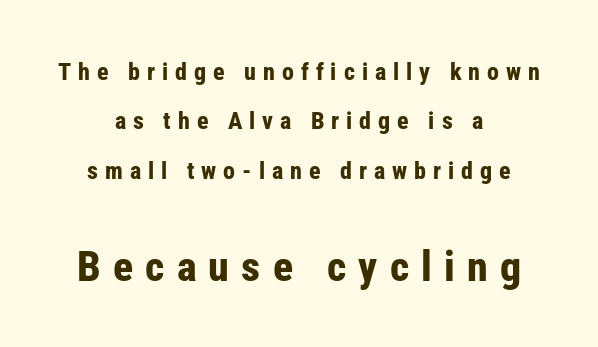
Spacing verdict: proportional, widths tailored to each character. Type size steps up from the first block to the second. Typographically, this falls in the sans-serif category. Layout note: lines centered. Quick note: interline space is abundant.
